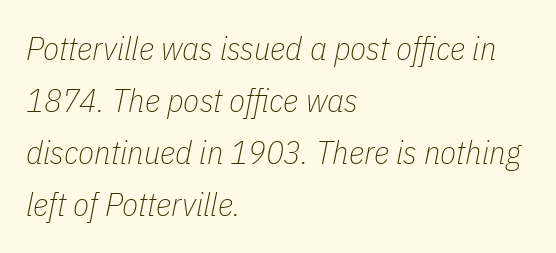
The image shows 33 px thin, condensed type, italic (leaning right); set left-aligned, normal line spacing (1.58x), normal letter spacing, not underlined; low stroke contrast and a medium x-height.
